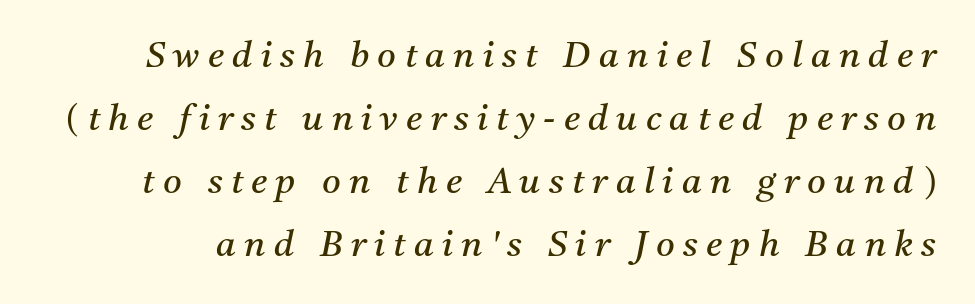
{"serif": "yes", "italic": "yes", "lean": "right", "slant_degrees": 11, "bold": "no", "weight": "regular", "width": "normal", "stroke_contrast": "medium", "x_height": "medium", "monospaced": "no", "underline": "no", "line_spacing_ratio": 1.75, "letter_spacing": "wide", "letter_spacing_em": 0.23, "glyph_px": 36}
